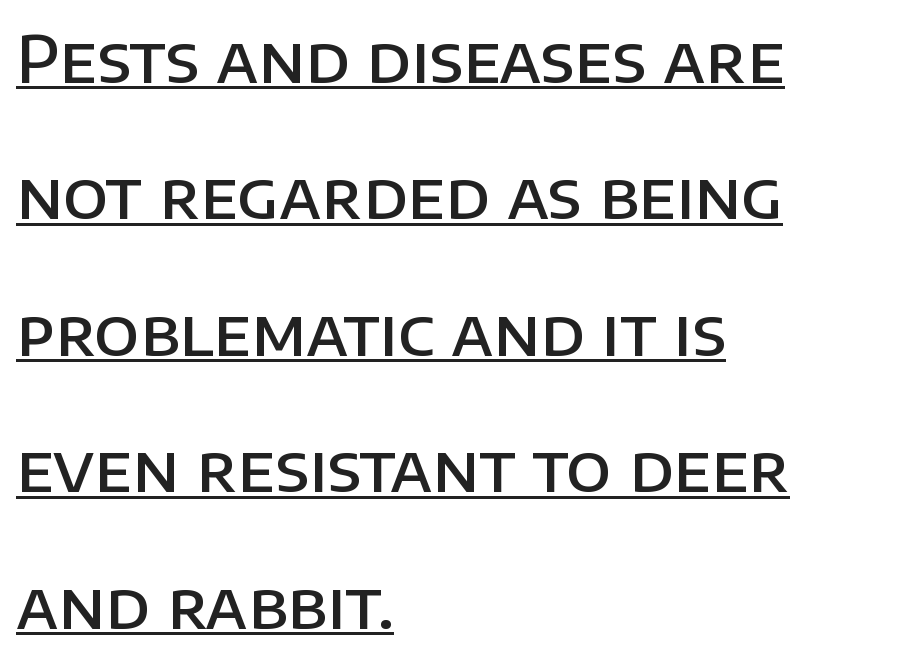
Q: Is the text bold? A: Semi-bold.
Q: Is the text italic (slanted)? A: No, it is upright.
Q: Is the typeface a serif or a sans-serif typeface? A: Sans-serif.
Q: Is the text underlined? A: Yes.
Q: How is the paragraph aligned? A: Left-aligned.
Q: Is the spacing between letters normal or unusually wide? A: Normal.
Q: Is the spacing between lines tight, normal or loose? A: Loose.
Q: Width (condensed, normal, or wide)? A: Normal.
Q: Stroke contrast? A: Low.
Q: x-height? A: Large.
Q: Monospaced? A: No.
